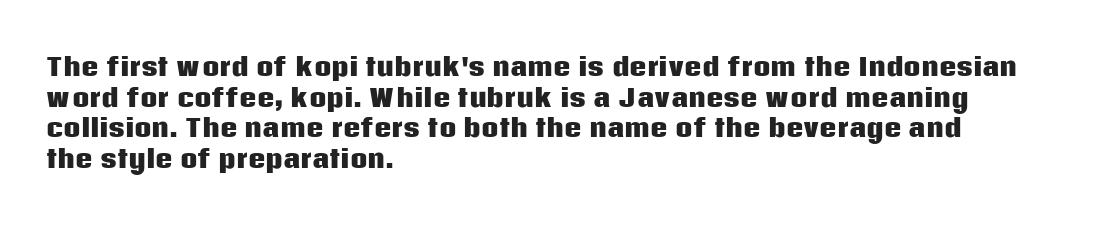
{"italic": "no", "bold": "yes", "underline": "no", "align": "left", "line_spacing": "normal", "line_spacing_ratio": 1.28, "letter_spacing": "normal", "letter_spacing_em": 0.0, "glyph_px": 24}
